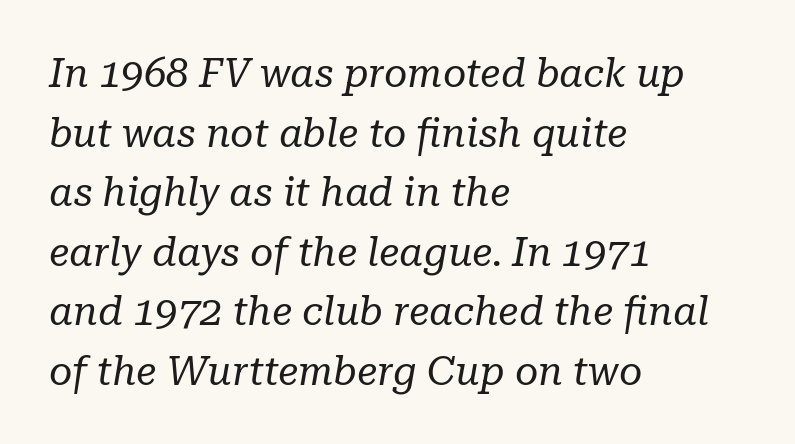
Q: Is the text bold? A: No.
Q: Is the text italic (slanted)? A: Yes, it leans right by about 10 degrees.
Q: Is the typeface a serif or a sans-serif typeface? A: Serif.
Q: Is the text underlined? A: No.
Q: How is the paragraph aligned? A: Left-aligned.
Q: Is the spacing between letters normal or unusually wide? A: Normal.
Q: Is the spacing between lines tight, normal or loose? A: Normal.
Q: Width (condensed, normal, or wide)? A: Normal.
Q: Stroke contrast? A: Low.
Q: x-height? A: Medium.
Q: Monospaced? A: No.
